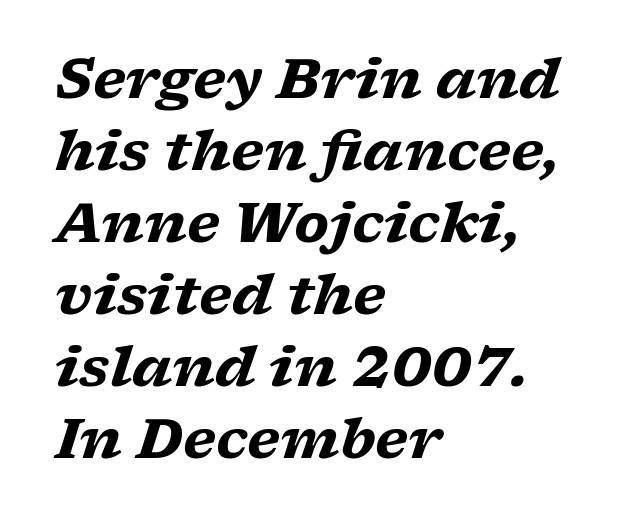
{"serif": "yes", "italic": "yes", "lean": "right", "slant_degrees": 17, "bold": "yes", "weight": "heavy", "width": "wide", "stroke_contrast": "low", "x_height": "medium", "monospaced": "no", "underline": "no", "align": "left", "line_spacing": "normal", "line_spacing_ratio": 1.31, "letter_spacing": "normal", "letter_spacing_em": 0.0, "glyph_px": 55}
